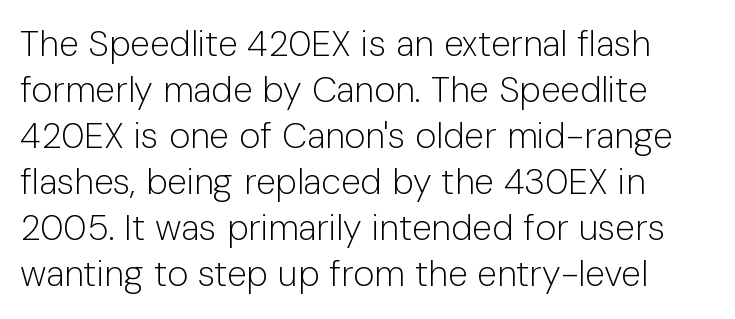
{"serif": "no", "italic": "no", "bold": "no", "weight": "light", "width": "normal", "stroke_contrast": "low", "x_height": "medium", "monospaced": "no", "underline": "no", "align": "left", "line_spacing": "normal", "line_spacing_ratio": 1.28, "letter_spacing": "normal", "letter_spacing_em": 0.0, "glyph_px": 36}
